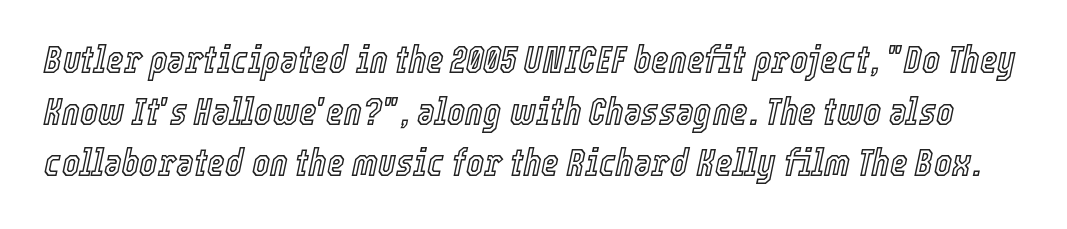
Q: Is the text italic (slanted)? A: Yes, it leans right by about 12 degrees.
Q: Is the text underlined? A: No.
Q: Is the spacing between letters normal or unusually wide? A: Normal.
Q: Is the spacing between lines tight, normal or loose? A: Normal.
Q: Width (condensed, normal, or wide)? A: Condensed.
Q: x-height? A: Medium.
Q: Monospaced? A: No.
